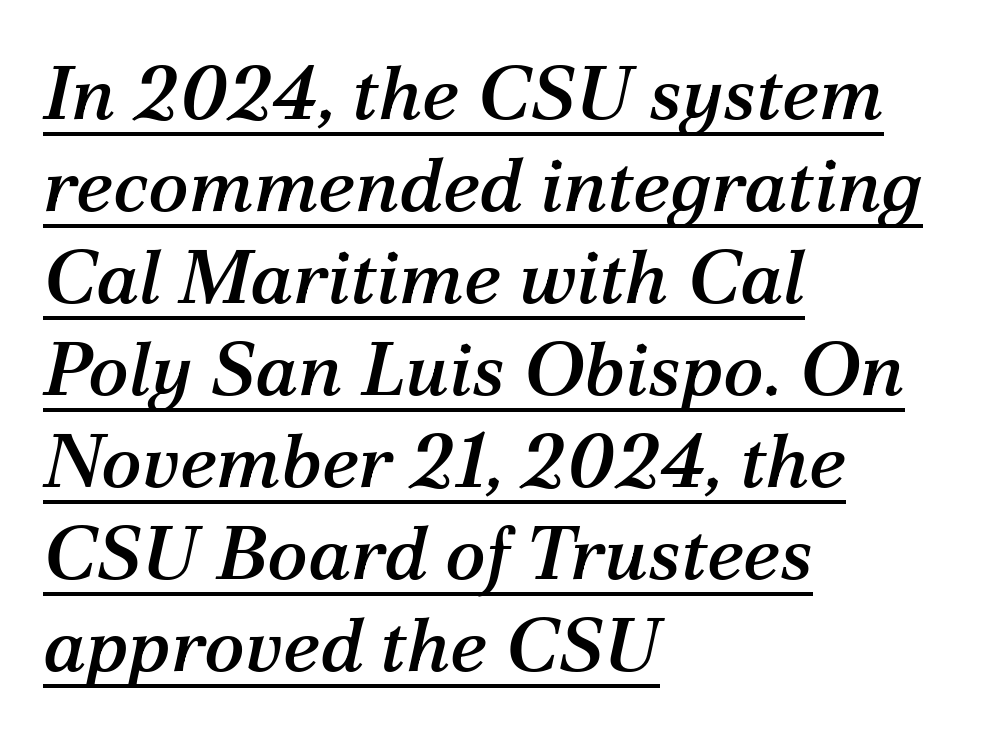
The image shows 76 px serif type, italic (leaning right); set left-aligned, line spacing 1.21x, normal letter spacing, underlined; medium stroke contrast and a medium x-height.
